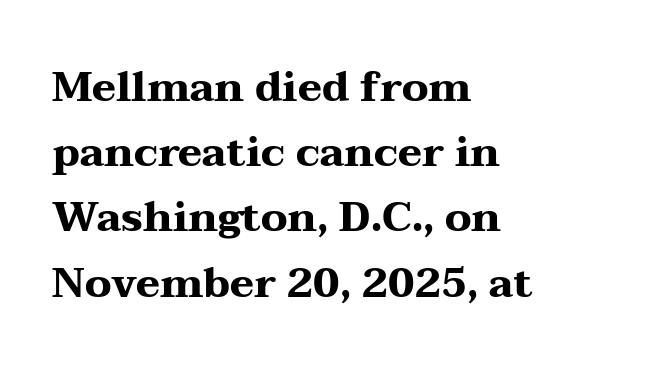
The image shows 41 px heavy, wide serif type, upright; set left-aligned, normal line spacing (1.59x), normal letter spacing, not underlined; medium stroke contrast and a medium x-height.
